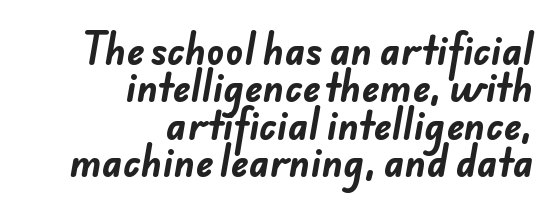
The image shows 37 px bold sans-serif type; set right-aligned, tight line spacing (1.01x), normal letter spacing, not underlined; low stroke contrast and a small x-height.
